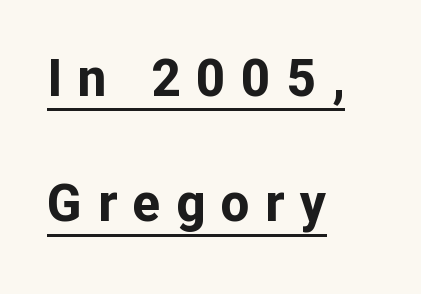
The image shows 51 px bold sans-serif type, upright; set left-aligned, loose line spacing (2.46x), unusually wide letter spacing (+0.31 em), underlined; low stroke contrast and a medium x-height.
